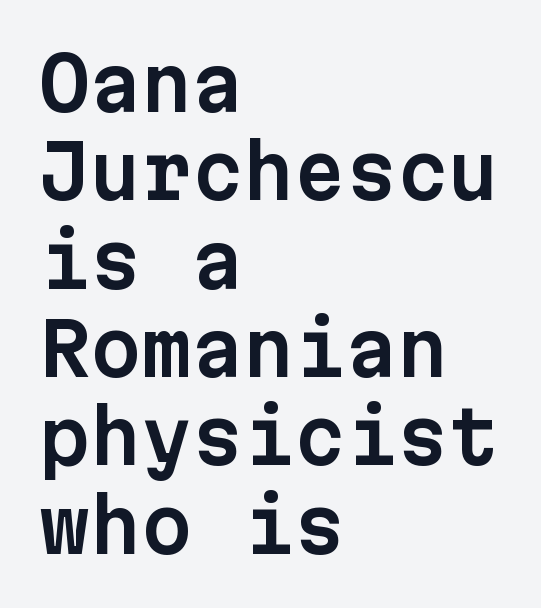
Q: Is the text italic (slanted)? A: No, it is upright.
Q: Is the typeface a serif or a sans-serif typeface? A: Sans-serif.
Q: Is the text underlined? A: No.
Q: How is the paragraph aligned? A: Left-aligned.
Q: Is the spacing between letters normal or unusually wide? A: Normal.
Q: Width (condensed, normal, or wide)? A: Normal.
Q: Stroke contrast? A: Low.
Q: x-height? A: Medium.
Q: Monospaced? A: Yes.
